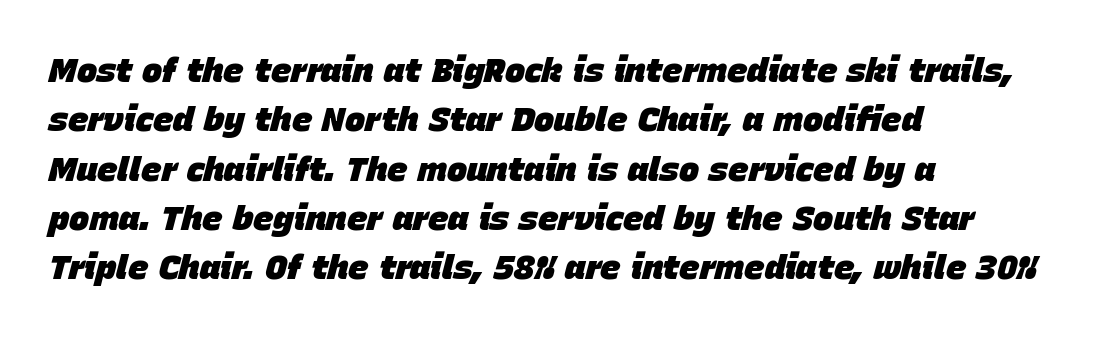
Q: Is the text bold? A: Yes.
Q: Is the text italic (slanted)? A: Yes, it leans right by about 15 degrees.
Q: Is the text underlined? A: No.
Q: How is the paragraph aligned? A: Left-aligned.
Q: Is the spacing between letters normal or unusually wide? A: Normal.
Q: Is the spacing between lines tight, normal or loose? A: Normal.
Q: Width (condensed, normal, or wide)? A: Normal.
Q: Stroke contrast? A: Low.
Q: x-height? A: Large.
Q: Monospaced? A: No.
